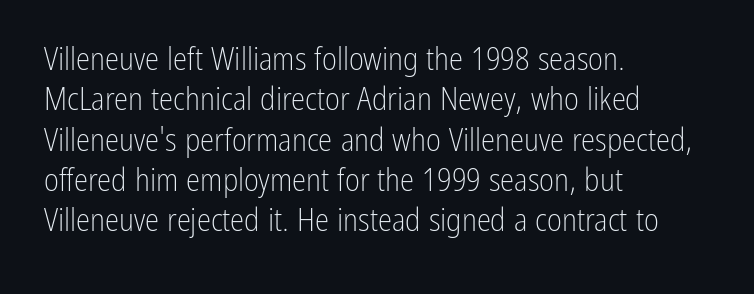
Alignment: flush left. Check the space under the baseline: it is left empty. Evenly set lines give the paragraph a standard silhouette. Look at the tracking — it's just the regular setting, nothing added.
